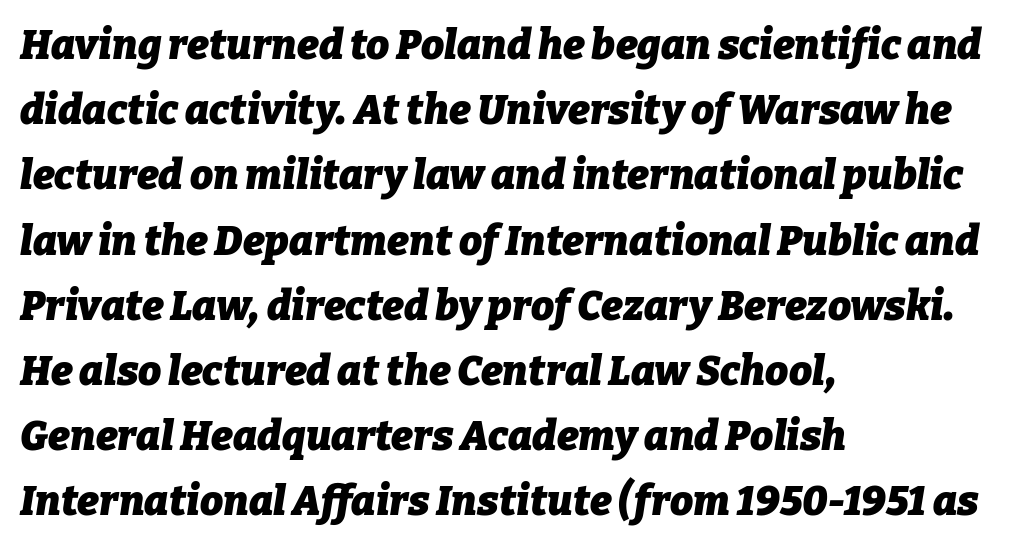
Characters are canted at an angle relative to the baseline's perpendicular. This sample keeps an unexceptional amount of space between lines. Think of a printed novel: that variable character pitch is what you see here. This rendering uses left alignment, leaving the right contour irregular. Is the type bold? Yes — the strokes are clearly thick and heavy.
